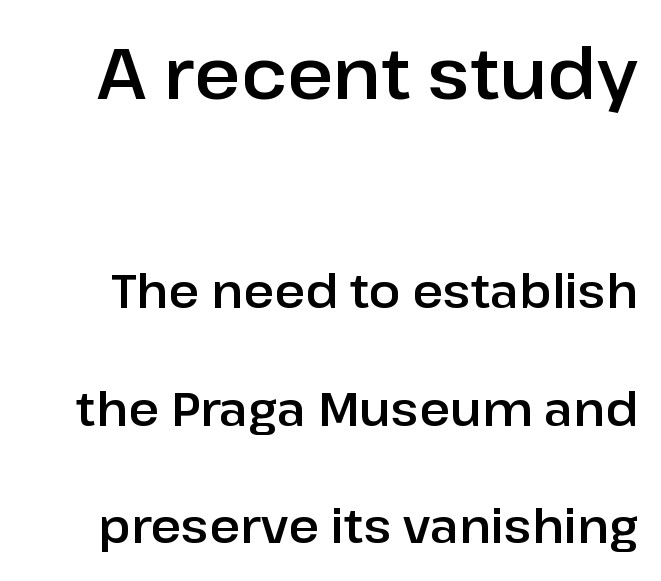
Q: Is the text italic (slanted)? A: No, it is upright.
Q: Is the typeface a serif or a sans-serif typeface? A: Sans-serif.
Q: Is the text underlined? A: No.
Q: Is the spacing between letters normal or unusually wide? A: Normal.
Q: Is the spacing between lines tight, normal or loose? A: Loose.
Q: Which block of text is set in a larger size, the first (top) or the second (bottom)? A: The first (top) one.
Q: Width (condensed, normal, or wide)? A: Normal.
Q: Stroke contrast? A: Low.
Q: x-height? A: Medium.
Q: Monospaced? A: No.
